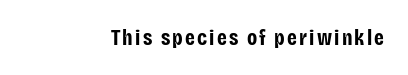
The image shows 22 px bold type, upright; set not underlined.
